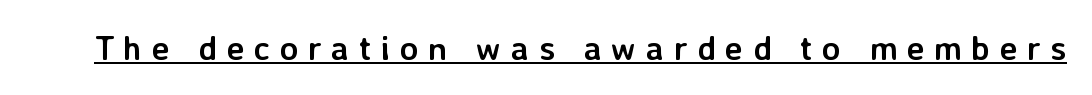
The image shows 34 px semibold sans-serif type, upright; set unusually wide letter spacing (+0.28 em), underlined; low stroke contrast and a medium x-height.
